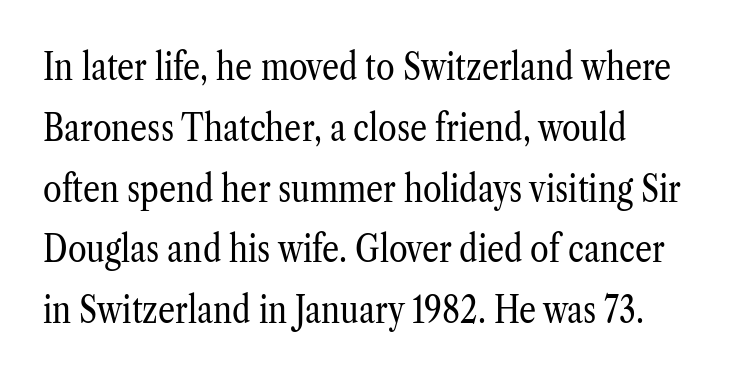
Q: Is the text bold? A: No.
Q: Is the text italic (slanted)? A: No, it is upright.
Q: Is the typeface a serif or a sans-serif typeface? A: Serif.
Q: Is the text underlined? A: No.
Q: How is the paragraph aligned? A: Left-aligned.
Q: Is the spacing between letters normal or unusually wide? A: Normal.
Q: Is the spacing between lines tight, normal or loose? A: Normal.
Q: Width (condensed, normal, or wide)? A: Condensed.
Q: Stroke contrast? A: Low.
Q: x-height? A: Medium.
Q: Monospaced? A: No.
